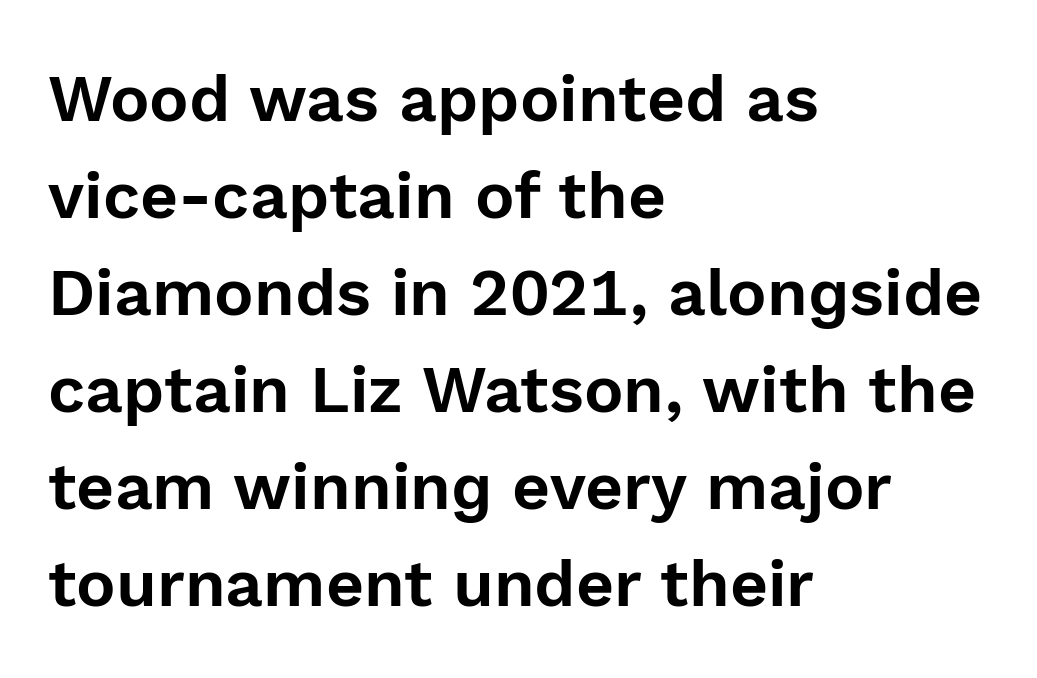
{"serif": "no", "italic": "no", "width": "normal", "x_height": "medium", "monospaced": "no", "underline": "no", "align": "left", "line_spacing": "normal", "line_spacing_ratio": 1.47, "letter_spacing": "normal", "letter_spacing_em": 0.0, "glyph_px": 66}
